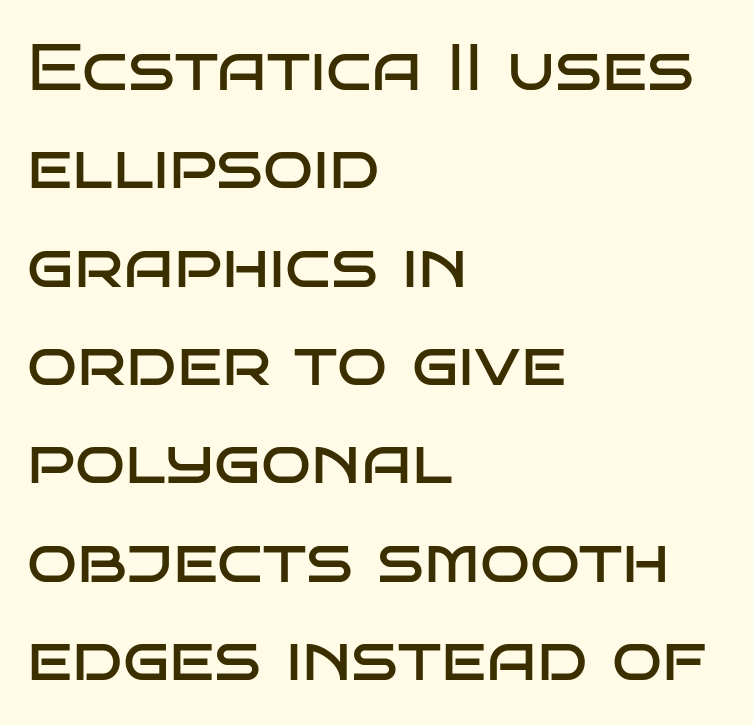
The image shows 66 px regular-weight, wide sans-serif type, upright; set left-aligned, normal line spacing (1.49x), normal letter spacing, not underlined; low stroke contrast and a large x-height.
